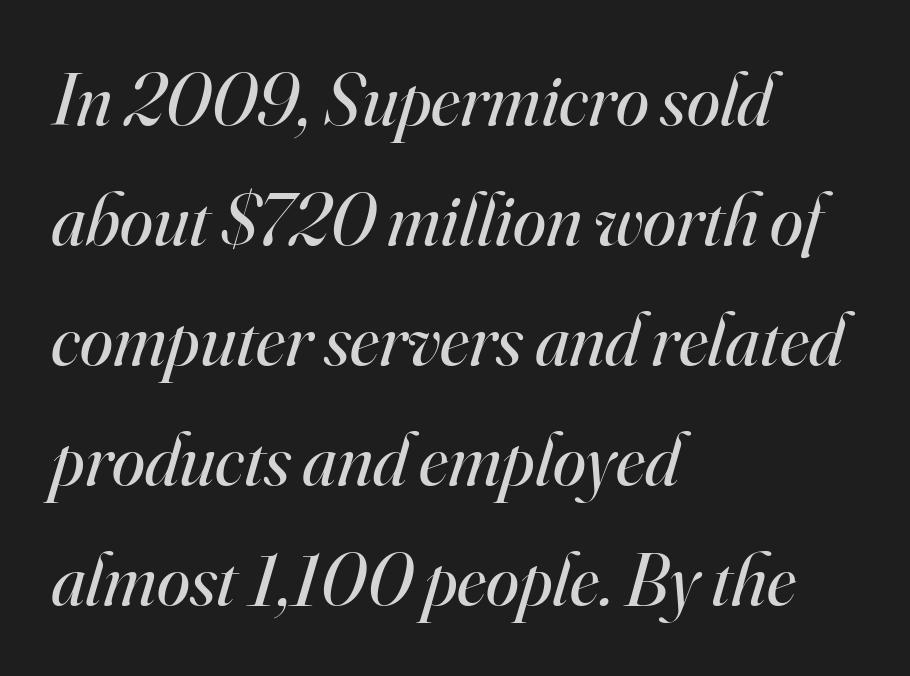
The image shows 75 px regular-weight serif type, italic (leaning right); set left-aligned, normal line spacing (1.6x), normal letter spacing, not underlined; high stroke contrast and a small x-height.
